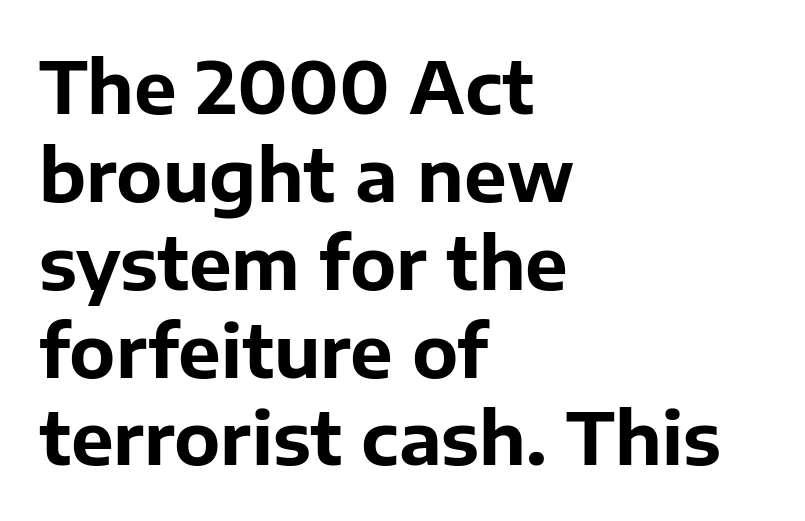
The image shows 72 px bold sans-serif type, upright; set left-aligned, line spacing 1.22x, normal letter spacing, not underlined; low stroke contrast and a medium x-height.
